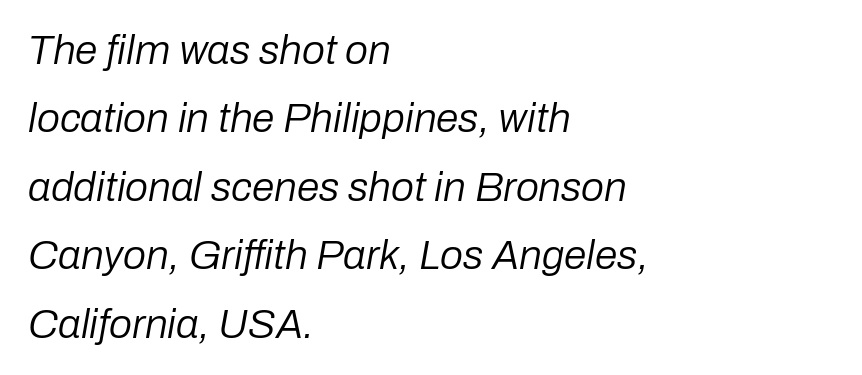
These glyphs show unthickened strokes, regular width or finer. Observe the lean: these are italic letterforms. Does the copy run flush right? No — it runs flush left. Line spacing here is normal. A typesetter would call this proportional, since set widths differ per character. This rendering leaves character spacing at its baseline value.
